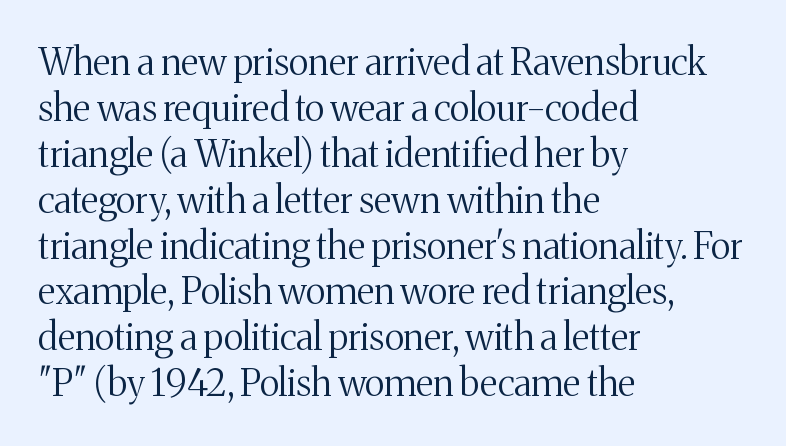
{"serif": "yes", "italic": "no", "bold": "no", "weight": "regular", "width": "normal", "stroke_contrast": "medium", "x_height": "medium", "monospaced": "no", "underline": "no", "align": "left", "line_spacing_ratio": 1.24, "letter_spacing": "normal", "letter_spacing_em": 0.0, "glyph_px": 37}
